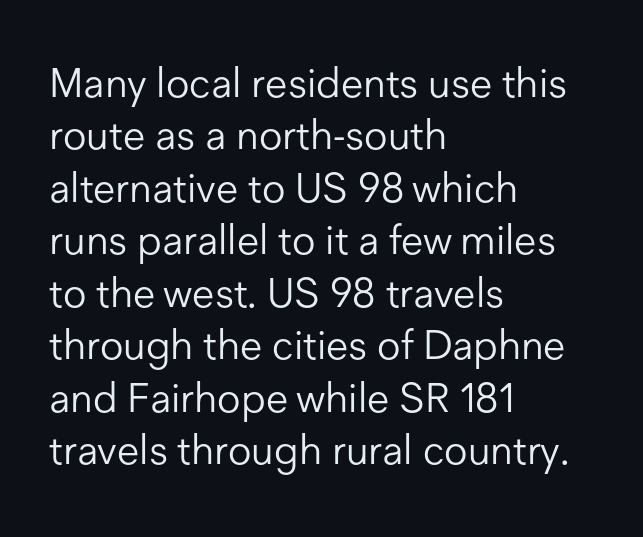
Q: Is the text bold? A: No.
Q: Is the text italic (slanted)? A: No, it is upright.
Q: Is the typeface a serif or a sans-serif typeface? A: Sans-serif.
Q: Is the text underlined? A: No.
Q: How is the paragraph aligned? A: Left-aligned.
Q: Is the spacing between letters normal or unusually wide? A: Normal.
Q: Is the spacing between lines tight, normal or loose? A: Normal.
Q: Width (condensed, normal, or wide)? A: Normal.
Q: Stroke contrast? A: Low.
Q: x-height? A: Medium.
Q: Monospaced? A: No.
